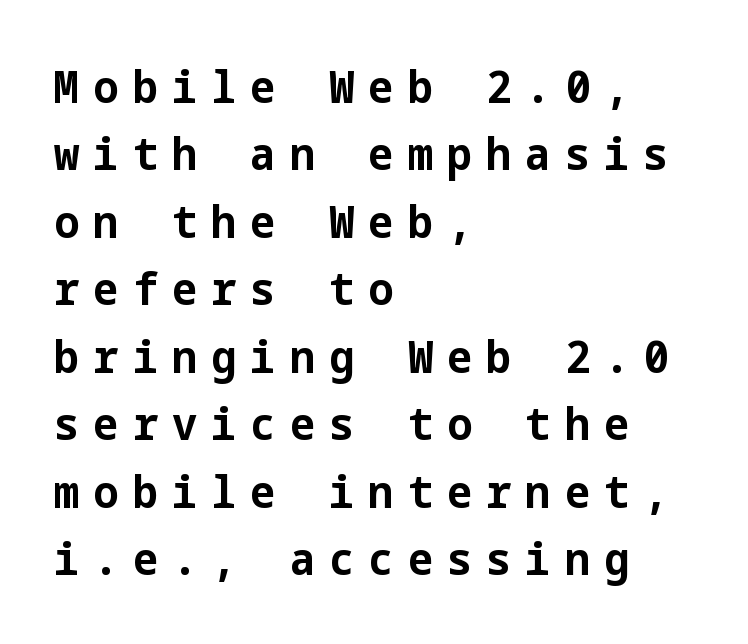
Q: Is the text bold? A: Yes.
Q: Is the text italic (slanted)? A: No, it is upright.
Q: Is the typeface a serif or a sans-serif typeface? A: Sans-serif.
Q: Is the text underlined? A: No.
Q: How is the paragraph aligned? A: Left-aligned.
Q: Is the spacing between letters normal or unusually wide? A: Unusually wide.
Q: Is the spacing between lines tight, normal or loose? A: Normal.
Q: Width (condensed, normal, or wide)? A: Normal.
Q: Stroke contrast? A: Low.
Q: x-height? A: Medium.
